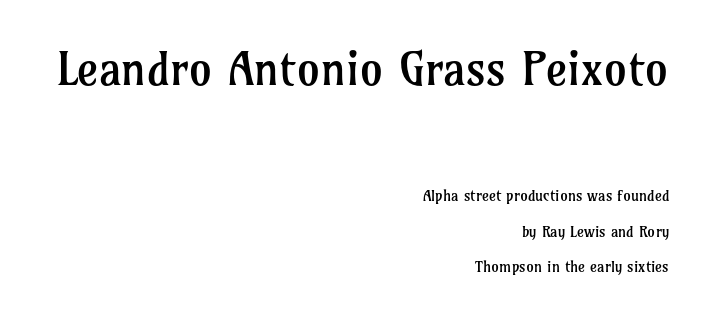
Q: Is the text bold? A: No.
Q: Is the text italic (slanted)? A: No, it is upright.
Q: Is the typeface a serif or a sans-serif typeface? A: Serif.
Q: Is the text underlined? A: No.
Q: How is the paragraph aligned? A: Right-aligned.
Q: Is the spacing between letters normal or unusually wide? A: Normal.
Q: Is the spacing between lines tight, normal or loose? A: Loose.
Q: Which block of text is set in a larger size, the first (top) or the second (bottom)? A: The first (top) one.
Q: Width (condensed, normal, or wide)? A: Normal.
Q: Stroke contrast? A: Low.
Q: x-height? A: Medium.
Q: Monospaced? A: No.
